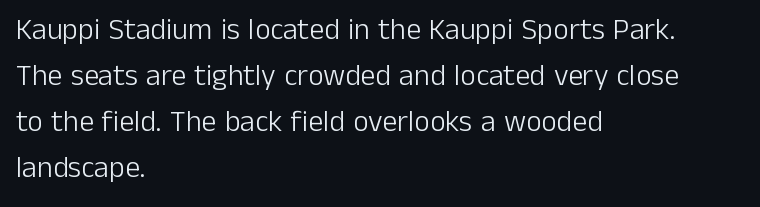
Think standard paragraph weight, or any step lighter than that. The face used here is rendered with its standard letterfit. Designer's note — italics off, roman on. A sans-serif font was chosen for this passage.
